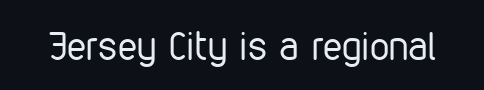
Each letter keeps its own natural width here, so spacing adapts to shape. Look at the tracking — it's just the regular setting, nothing added. Style check: upright. The rendering shows plain stroke endings on the letterforms — a sans-serif design. The face looks like a standard text weight, possibly lighter. Check the space under the baseline: it is left empty.
